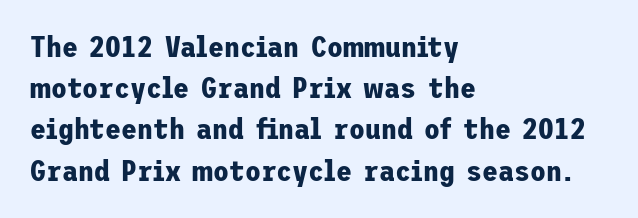
A student would call this left alignment; a typographer would say flush left, rag right. The glyphs are unaccompanied by any horizontal stroke below them. Vertical spacing — default. Observe the absence of serifs on each vertical stroke in this sample. The line texture is even and compact thanks to regular tracking. Heavy-handed strokes throughout: this text is bold.
